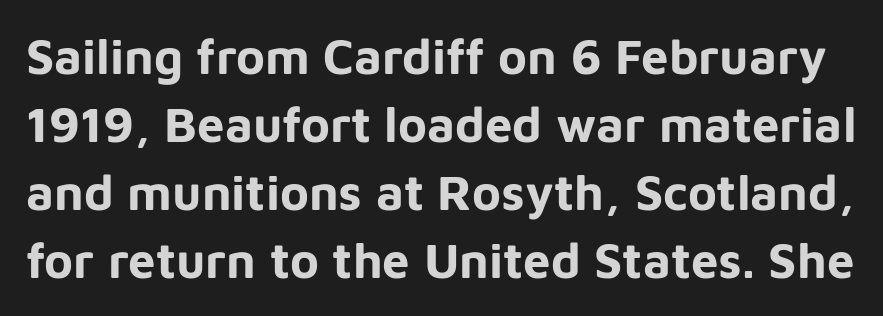
Q: Is the text bold? A: Yes.
Q: Is the text italic (slanted)? A: No, it is upright.
Q: Is the typeface a serif or a sans-serif typeface? A: Sans-serif.
Q: Is the text underlined? A: No.
Q: Is the spacing between letters normal or unusually wide? A: Normal.
Q: Is the spacing between lines tight, normal or loose? A: Normal.
Q: Width (condensed, normal, or wide)? A: Normal.
Q: Stroke contrast? A: Low.
Q: x-height? A: Medium.
Q: Monospaced? A: No.
